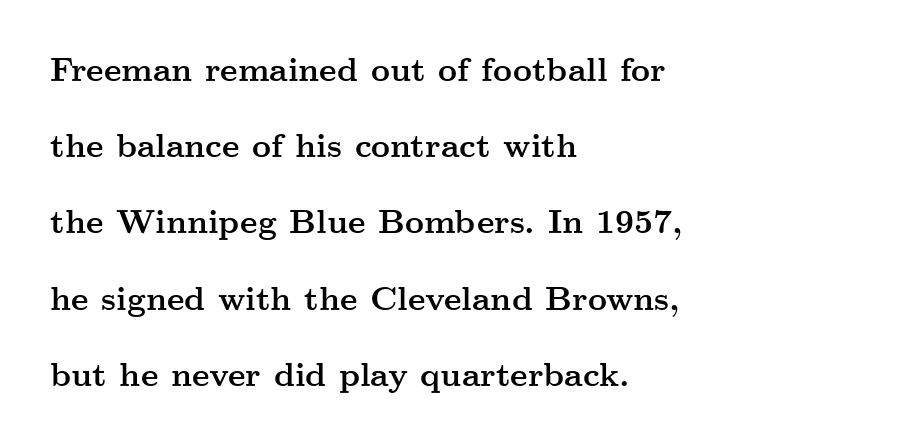
Ordinary non-slanted type is in use. Little horizontal feet cap the strokes, marking this as serif type. Compared with typical body copy, the letter spacing here is the same. Successive baselines arrive slowly, with a big drop between each.
